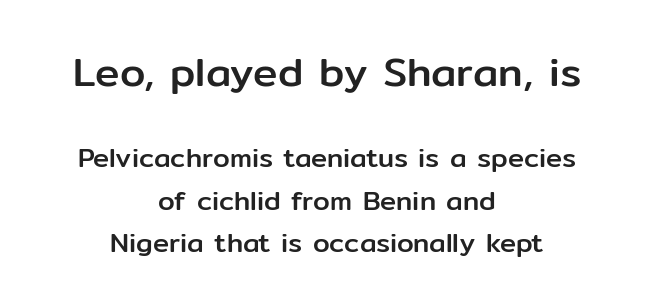
Evenly set lines give the paragraph a standard silhouette. Block one is the big one; block two sits smaller underneath. Unlike italic type, these characters show no tilt at all. Character widths vary here, with narrow letters taking less room than wide ones.
